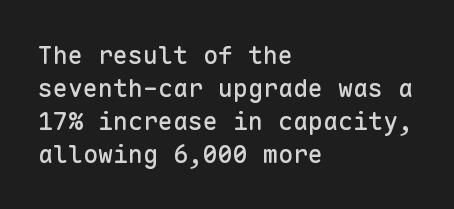
{"italic": "no", "underline": "no", "align": "left", "line_spacing": "normal", "line_spacing_ratio": 1.32, "letter_spacing": "normal", "letter_spacing_em": 0.0, "glyph_px": 25}
